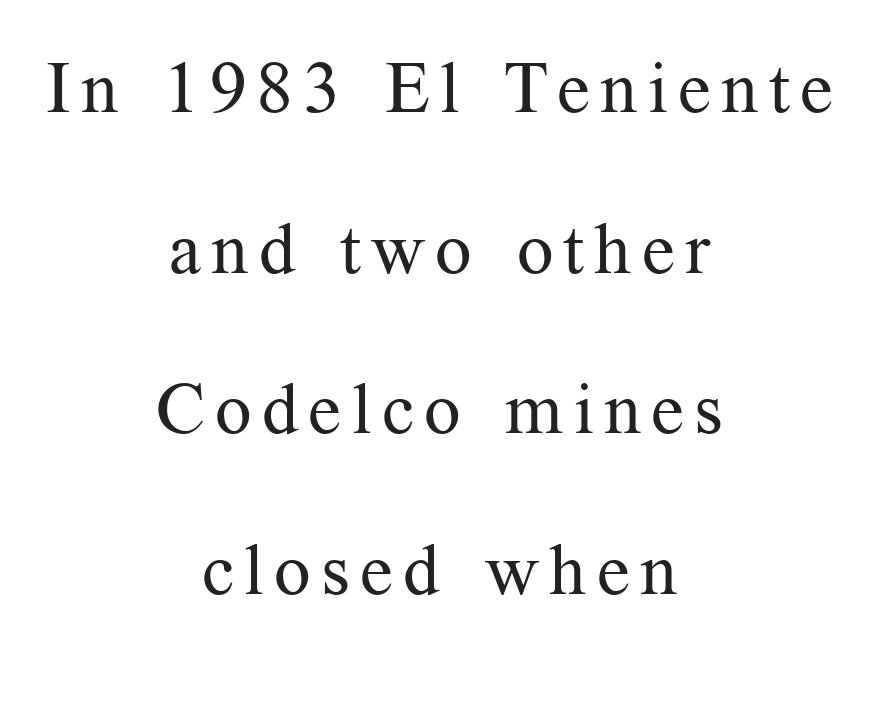
{"serif": "yes", "italic": "no", "bold": "no", "weight": "regular", "width": "normal", "stroke_contrast": "medium", "x_height": "medium", "monospaced": "no", "underline": "no", "align": "center", "line_spacing": "loose", "line_spacing_ratio": 2.23, "glyph_px": 72}
